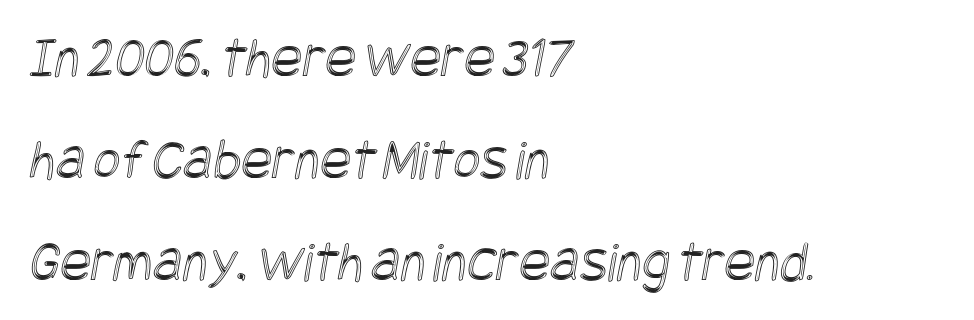
The image shows 58 px condensed type; set left-aligned, line spacing 1.76x, normal letter spacing, not underlined; a large x-height.
